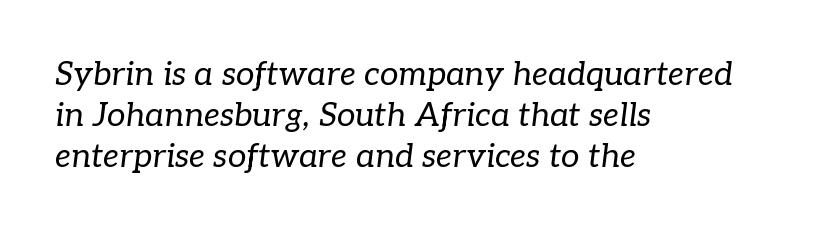
Q: Is the text bold? A: No.
Q: Is the text italic (slanted)? A: Yes, it leans right by about 7 degrees.
Q: Is the typeface a serif or a sans-serif typeface? A: Serif.
Q: Is the text underlined? A: No.
Q: How is the paragraph aligned? A: Left-aligned.
Q: Is the spacing between letters normal or unusually wide? A: Normal.
Q: Width (condensed, normal, or wide)? A: Normal.
Q: Stroke contrast? A: Low.
Q: x-height? A: Medium.
Q: Monospaced? A: No.
